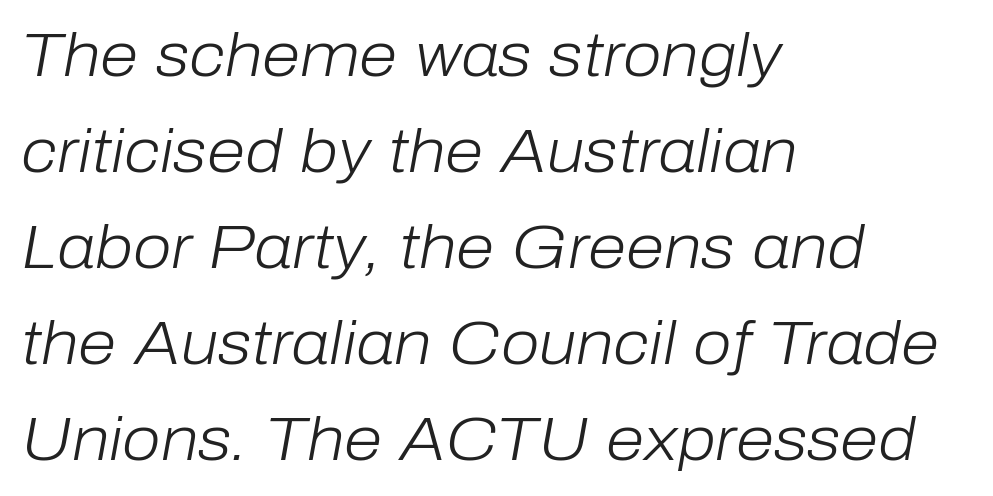
Q: Is the text bold? A: No.
Q: Is the text italic (slanted)? A: Yes, it leans right by about 10 degrees.
Q: Is the text underlined? A: No.
Q: How is the paragraph aligned? A: Left-aligned.
Q: Is the spacing between letters normal or unusually wide? A: Normal.
Q: Is the spacing between lines tight, normal or loose? A: Normal.
Q: Width (condensed, normal, or wide)? A: Normal.
Q: Stroke contrast? A: Low.
Q: x-height? A: Medium.
Q: Monospaced? A: No.
